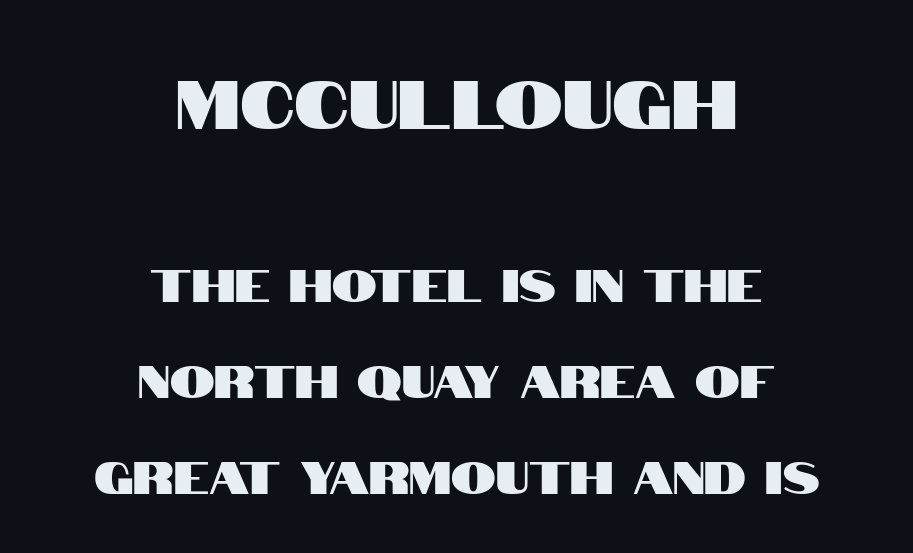
The image shows 68 px condensed sans-serif type, upright; set centered, loose line spacing (2.13x), normal letter spacing, not underlined; the first (top) block is 1.51x larger; high stroke contrast and a large x-height.
